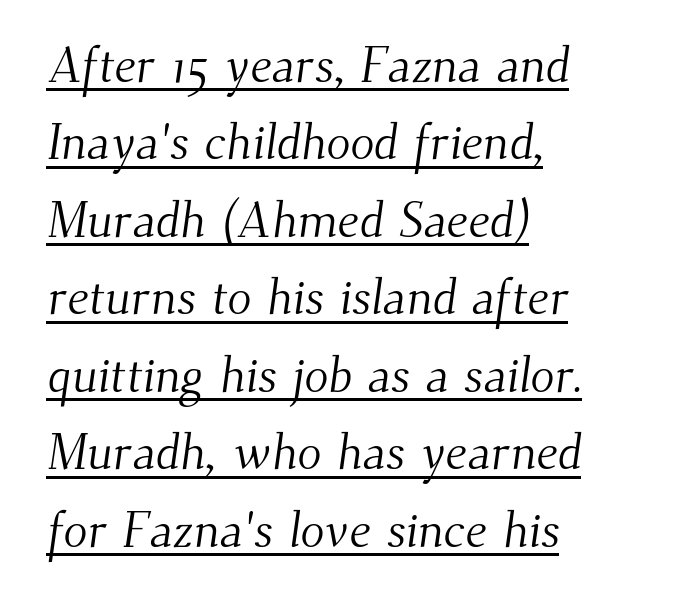
Q: Is the text bold? A: No.
Q: Is the typeface a serif or a sans-serif typeface? A: Serif.
Q: Is the text underlined? A: Yes.
Q: How is the paragraph aligned? A: Left-aligned.
Q: Is the spacing between letters normal or unusually wide? A: Normal.
Q: Is the spacing between lines tight, normal or loose? A: Normal.
Q: Width (condensed, normal, or wide)? A: Normal.
Q: Stroke contrast? A: Medium.
Q: x-height? A: Small.
Q: Monospaced? A: No.
